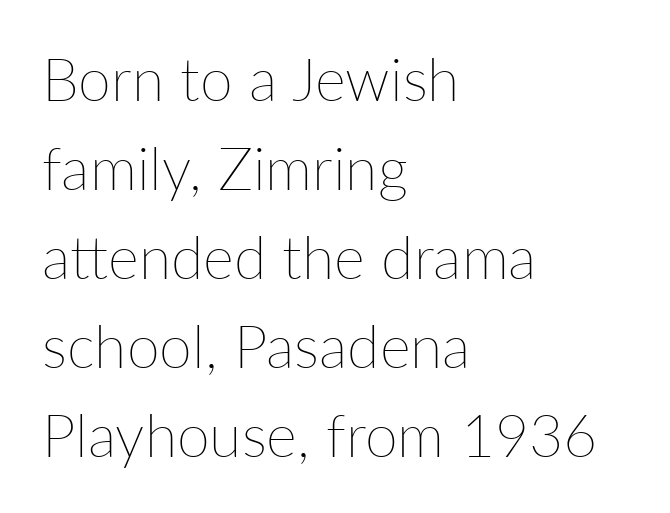
The axis of the letterforms is exactly vertical. The font sits on the lighter half of the weight spectrum, regular included. Regular leading. Every row of glyphs begins at an identical x-position on the left. This rendering leaves character spacing at its baseline value. Just letters on the line, the space beneath them empty.
